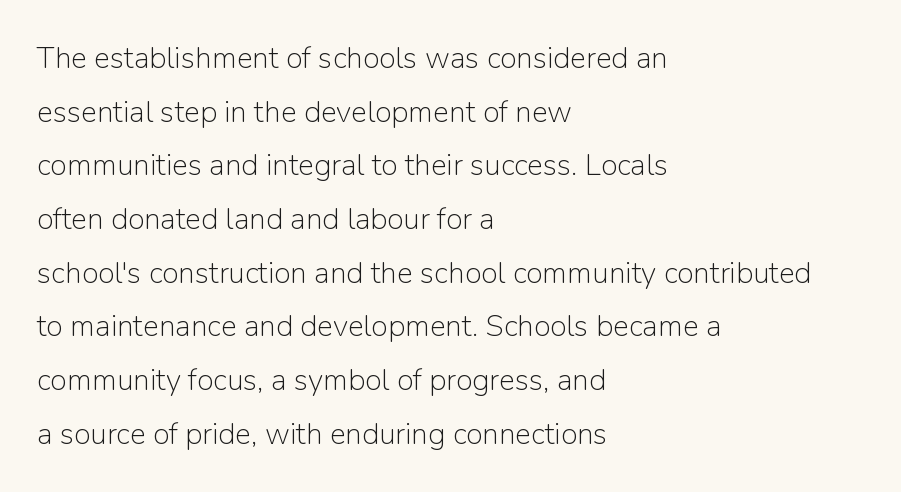
{"serif": "no", "italic": "no", "bold": "no", "weight": "light", "width": "normal", "stroke_contrast": "low", "x_height": "medium", "monospaced": "no", "underline": "no", "align": "left", "line_spacing_ratio": 1.79, "letter_spacing": "normal", "letter_spacing_em": 0.0, "glyph_px": 30}
